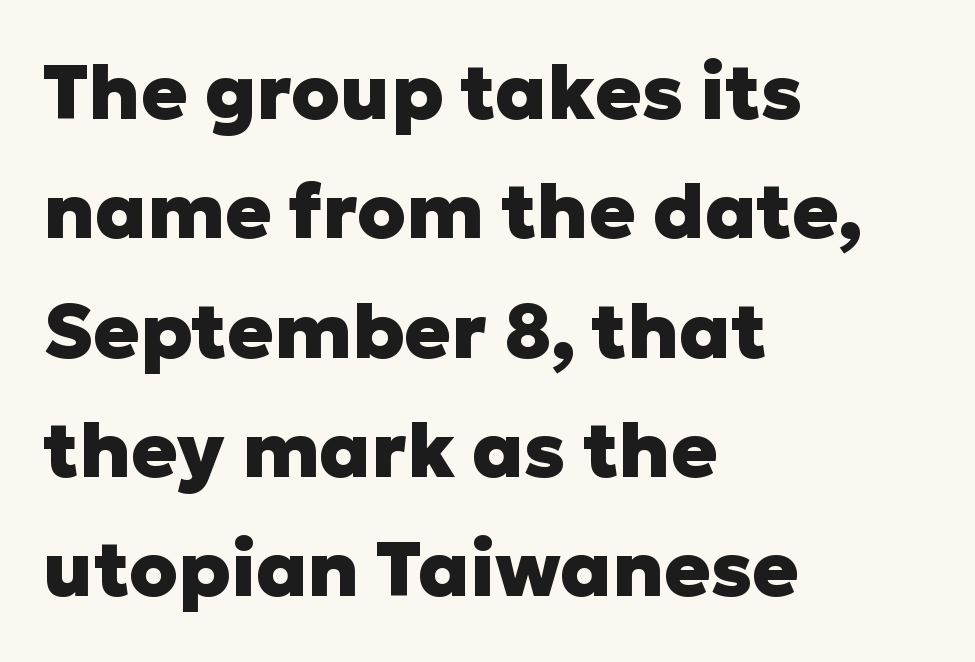
{"serif": "no", "italic": "no", "bold": "yes", "weight": "heavy", "width": "normal", "stroke_contrast": "low", "x_height": "medium", "monospaced": "no", "underline": "no", "align": "left", "line_spacing": "normal", "line_spacing_ratio": 1.55, "letter_spacing": "normal", "letter_spacing_em": 0.0, "glyph_px": 77}
